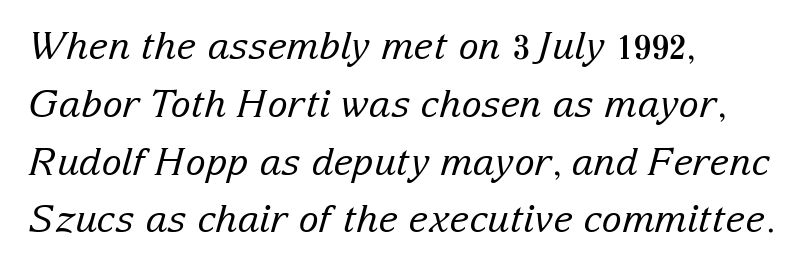
Q: Is the text bold? A: No.
Q: Is the text italic (slanted)? A: Yes, it leans right by about 15 degrees.
Q: Is the typeface a serif or a sans-serif typeface? A: Serif.
Q: Is the text underlined? A: No.
Q: How is the paragraph aligned? A: Left-aligned.
Q: Is the spacing between letters normal or unusually wide? A: Normal.
Q: Is the spacing between lines tight, normal or loose? A: Normal.
Q: Width (condensed, normal, or wide)? A: Normal.
Q: Stroke contrast? A: Low.
Q: x-height? A: Medium.
Q: Monospaced? A: No.
